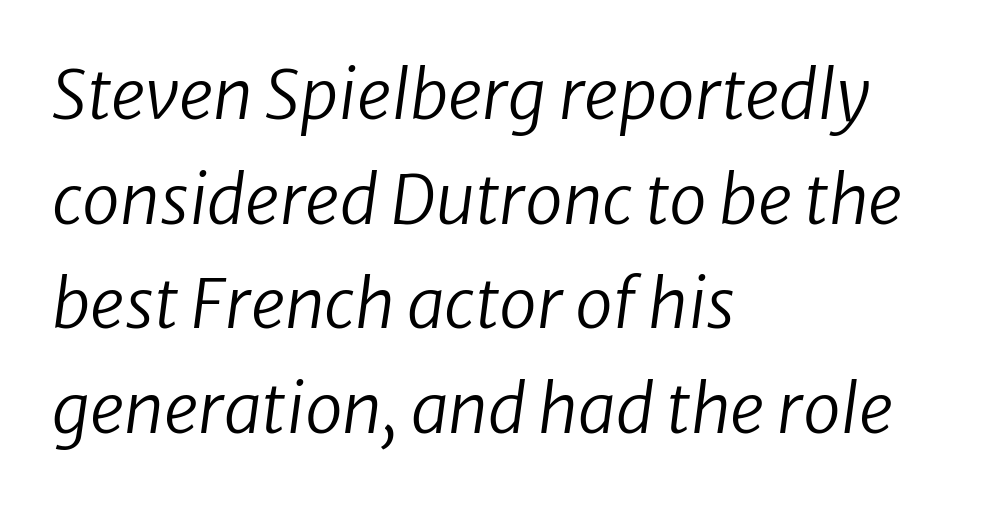
Q: Is the text bold? A: No.
Q: Is the text italic (slanted)? A: Yes, it leans right by about 8 degrees.
Q: Is the text underlined? A: No.
Q: How is the paragraph aligned? A: Left-aligned.
Q: Is the spacing between letters normal or unusually wide? A: Normal.
Q: Is the spacing between lines tight, normal or loose? A: Normal.
Q: Width (condensed, normal, or wide)? A: Normal.
Q: Stroke contrast? A: Low.
Q: x-height? A: Medium.
Q: Monospaced? A: No.
